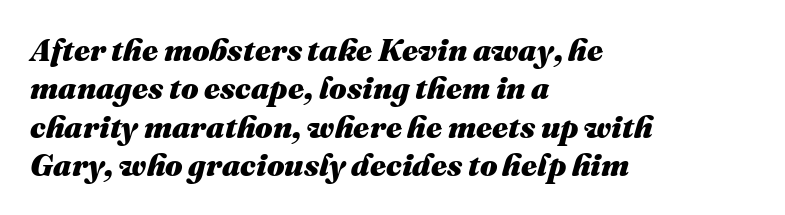
Proportional: the letters do not fall into vertical columns. Set as a true bold cut, around the 700 mark. Underlining? Definitely not there. The paragraph has a hard left edge and a soft right edge. The passage shown has conventional tracking throughout.
